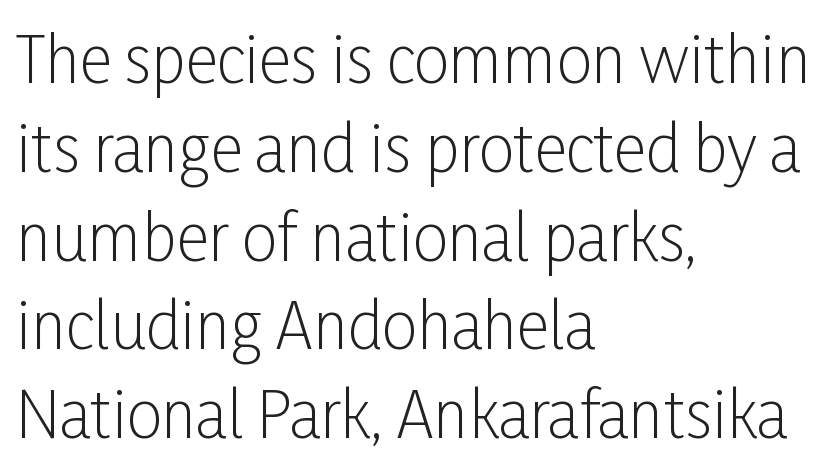
The image shows 63 px light, condensed sans-serif type, upright; set left-aligned, normal line spacing (1.41x), normal letter spacing, not underlined; low stroke contrast and a medium x-height.
